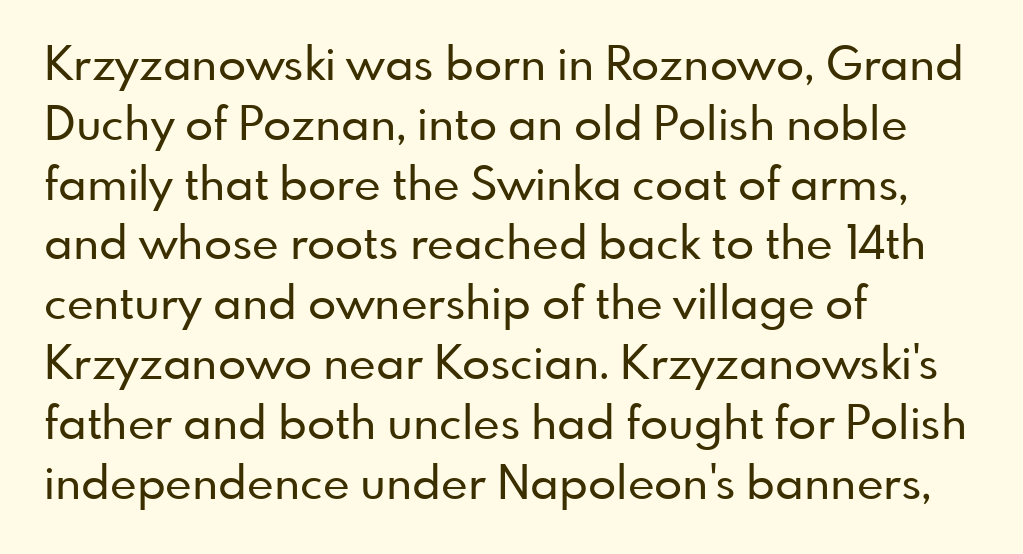
Q: Is the text italic (slanted)? A: No, it is upright.
Q: Is the typeface a serif or a sans-serif typeface? A: Sans-serif.
Q: Is the text underlined? A: No.
Q: How is the paragraph aligned? A: Left-aligned.
Q: Is the spacing between letters normal or unusually wide? A: Normal.
Q: Is the spacing between lines tight, normal or loose? A: Normal.
Q: Width (condensed, normal, or wide)? A: Normal.
Q: Stroke contrast? A: Low.
Q: x-height? A: Small.
Q: Monospaced? A: No.
